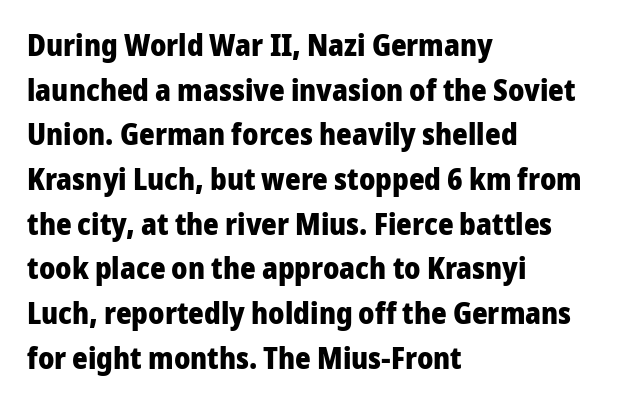
The image shows 30 px heavy sans-serif type, upright; set left-aligned, normal line spacing (1.49x), normal letter spacing, not underlined; low stroke contrast and a medium x-height.
